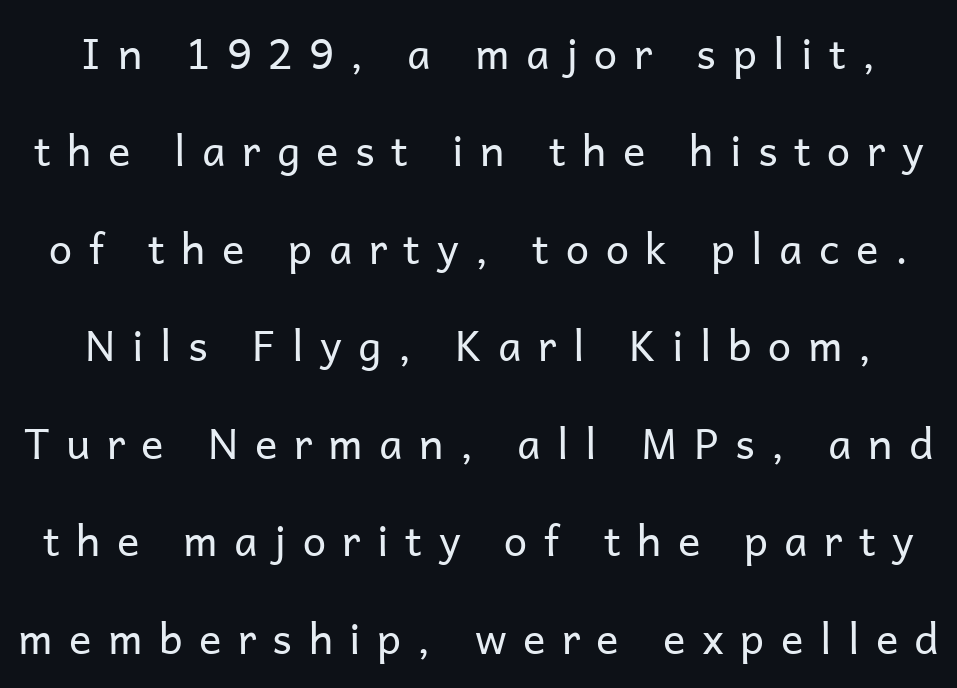
Q: Is the text bold? A: No.
Q: Is the text italic (slanted)? A: No, it is upright.
Q: Is the typeface a serif or a sans-serif typeface? A: Sans-serif.
Q: Is the text underlined? A: No.
Q: Is the spacing between letters normal or unusually wide? A: Unusually wide.
Q: Is the spacing between lines tight, normal or loose? A: Loose.
Q: Width (condensed, normal, or wide)? A: Normal.
Q: Stroke contrast? A: Low.
Q: x-height? A: Medium.
Q: Monospaced? A: No.
